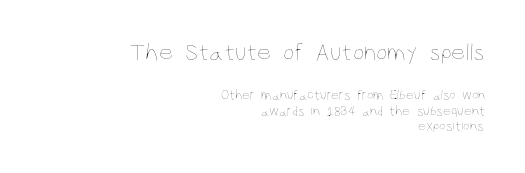
{"italic": "no", "bold": "no", "underline": "no", "align": "right", "line_spacing": "tight", "line_spacing_ratio": 1.09, "letter_spacing": "normal", "letter_spacing_em": 0.0, "larger_block": "first", "size_ratio": 1.79, "glyph_px": 25}
